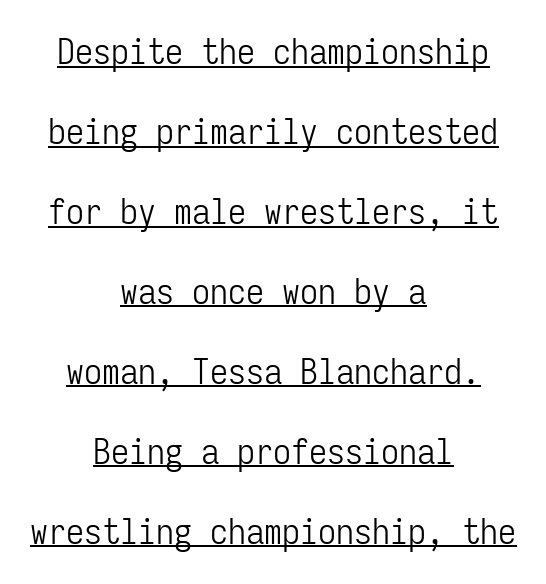
Q: Is the text bold? A: No.
Q: Is the text italic (slanted)? A: No, it is upright.
Q: Is the typeface a serif or a sans-serif typeface? A: Sans-serif.
Q: Is the text underlined? A: Yes.
Q: How is the paragraph aligned? A: Centered.
Q: Is the spacing between letters normal or unusually wide? A: Normal.
Q: Is the spacing between lines tight, normal or loose? A: Loose.
Q: Width (condensed, normal, or wide)? A: Condensed.
Q: Stroke contrast? A: Low.
Q: x-height? A: Medium.
Q: Monospaced? A: Yes.
